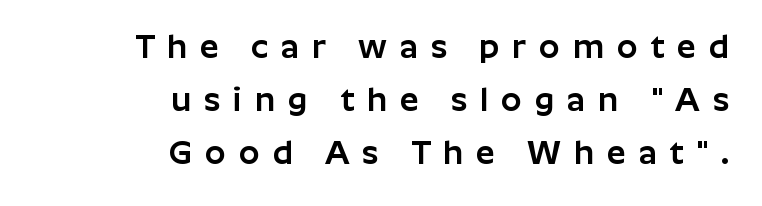
The image shows 33 px sans-serif type, upright; set right-aligned, normal line spacing (1.6x), unusually wide letter spacing (+0.39 em), not underlined; low stroke contrast and a medium x-height.
